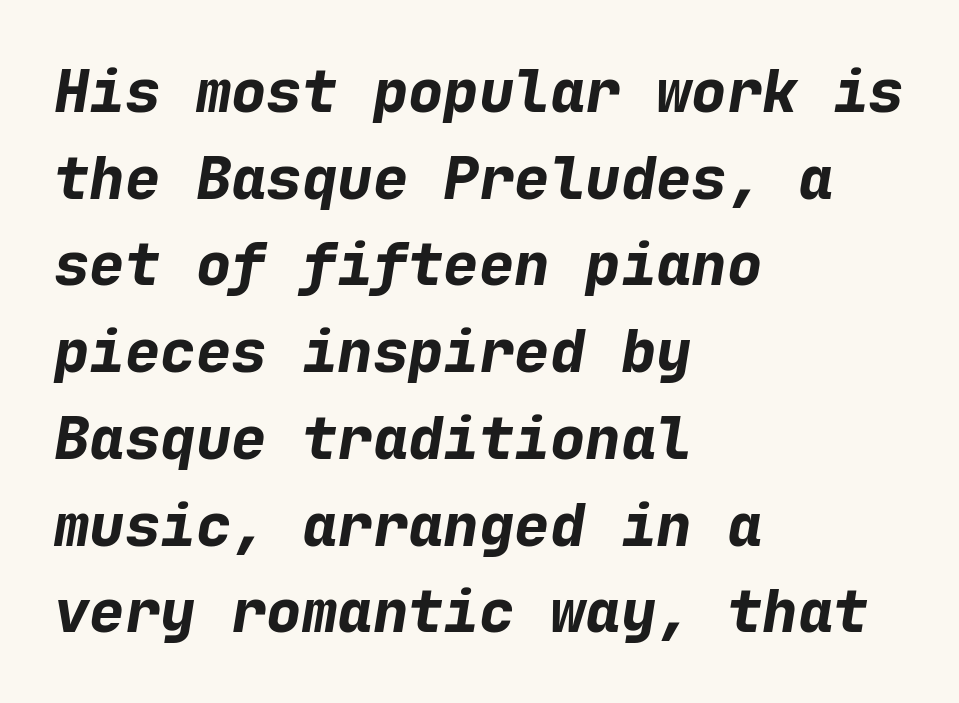
{"italic": "yes", "lean": "right", "slant_degrees": 9, "bold": "yes", "weight": "bold", "width": "normal", "stroke_contrast": "low", "x_height": "medium", "monospaced": "yes", "underline": "no", "align": "left", "line_spacing": "normal", "line_spacing_ratio": 1.47, "letter_spacing": "normal", "letter_spacing_em": 0.0, "glyph_px": 59}
